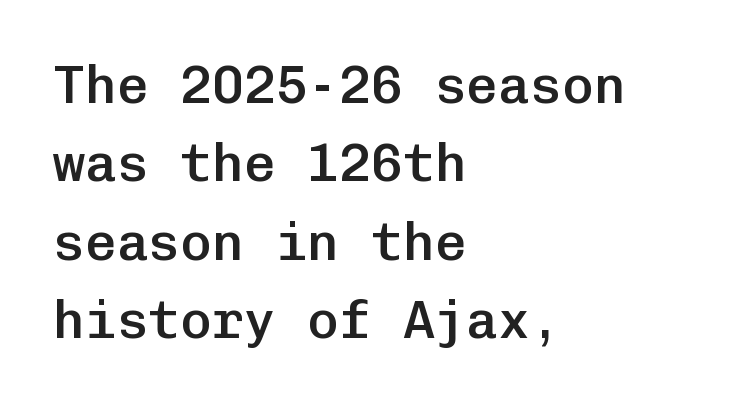
Q: Is the text bold? A: Semi-bold.
Q: Is the text italic (slanted)? A: No, it is upright.
Q: Is the typeface a serif or a sans-serif typeface? A: Sans-serif.
Q: Is the text underlined? A: No.
Q: How is the paragraph aligned? A: Left-aligned.
Q: Is the spacing between letters normal or unusually wide? A: Normal.
Q: Is the spacing between lines tight, normal or loose? A: Normal.
Q: Width (condensed, normal, or wide)? A: Normal.
Q: Stroke contrast? A: Low.
Q: x-height? A: Medium.
Q: Monospaced? A: Yes.
